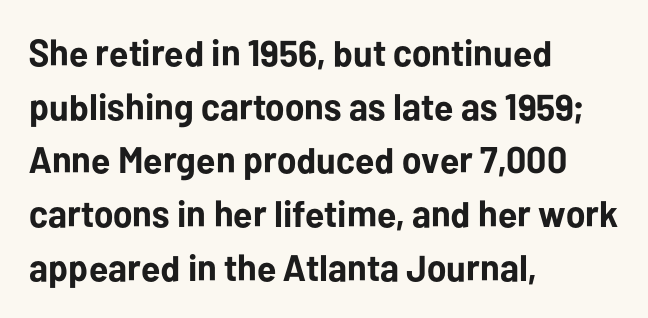
{"serif": "no", "italic": "no", "bold": "yes", "weight": "bold", "width": "normal", "stroke_contrast": "low", "x_height": "medium", "monospaced": "no", "underline": "no", "align": "left", "line_spacing": "normal", "line_spacing_ratio": 1.45, "letter_spacing": "normal", "letter_spacing_em": 0.0, "glyph_px": 37}
